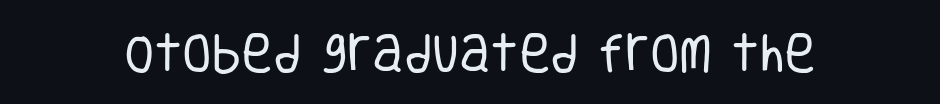
{"serif": "no", "italic": "no", "bold": "no", "weight": "regular", "width": "condensed", "stroke_contrast": "low", "x_height": "large", "monospaced": "no", "underline": "no", "letter_spacing": "normal", "letter_spacing_em": 0.0, "glyph_px": 43}
